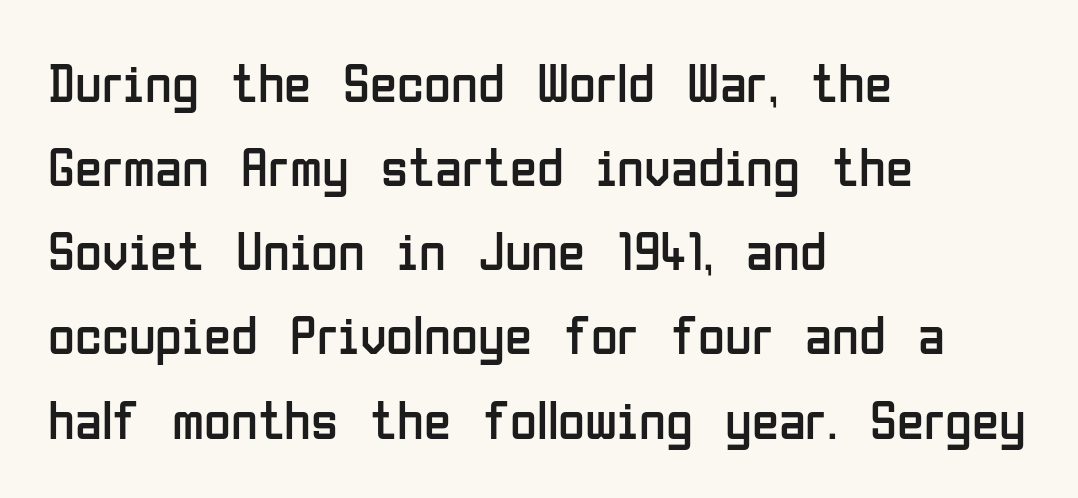
Each row of text sits above clean, open space. The passage shown is typeset with a sans-serif family. Notice how descenders clear the ascenders below comfortably — that's standard leading. Varying glyph widths throughout — classic text-font behaviour.
